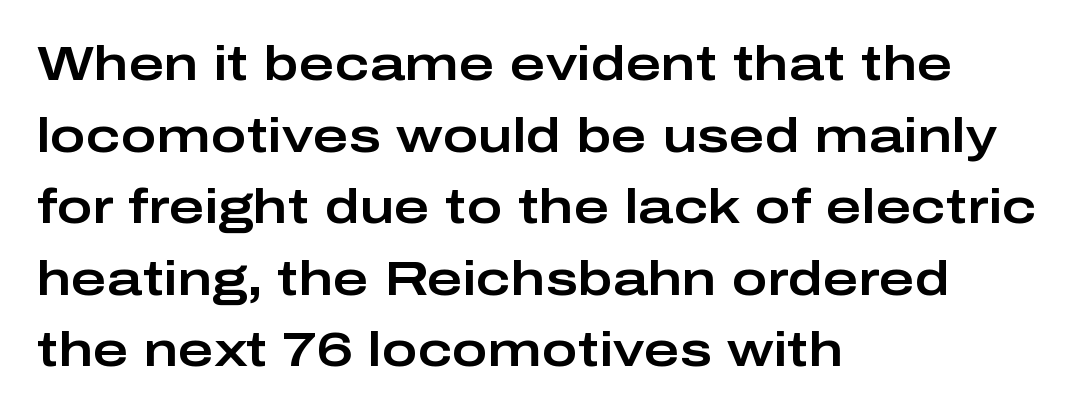
Q: Is the text italic (slanted)? A: No, it is upright.
Q: Is the typeface a serif or a sans-serif typeface? A: Sans-serif.
Q: Is the text underlined? A: No.
Q: How is the paragraph aligned? A: Left-aligned.
Q: Is the spacing between letters normal or unusually wide? A: Normal.
Q: Is the spacing between lines tight, normal or loose? A: Normal.
Q: Width (condensed, normal, or wide)? A: Wide.
Q: Stroke contrast? A: Low.
Q: x-height? A: Medium.
Q: Monospaced? A: No.
